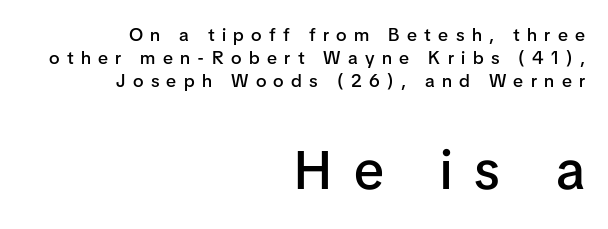
The image shows 54 px semibold sans-serif type, upright; set right-aligned, normal line spacing (1.27x), unusually wide letter spacing (+0.41 em), not underlined; the second (bottom) block is 3.0x larger; low stroke contrast and a medium x-height.
